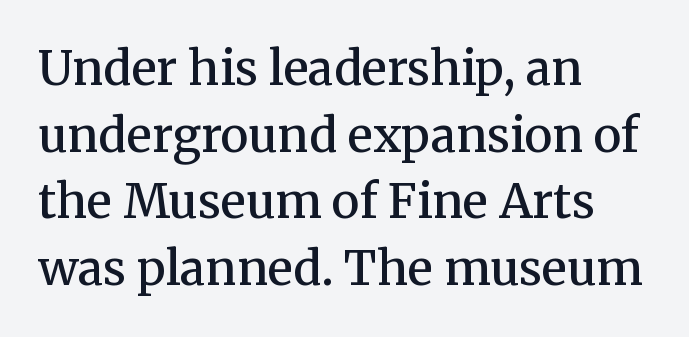
The sample has been set in demibold, a notch under bold. This block has exactly the height ordinary leading produces. Only glyphs here, with clear space below each row. Stroke terminals: seriffed.
